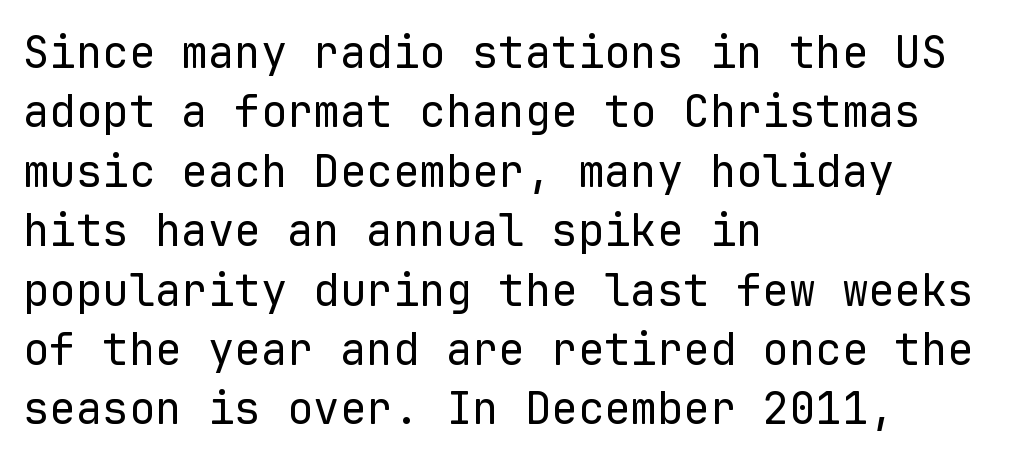
The image shows 44 px regular-weight sans-serif type, upright, monospaced; set left-aligned, normal line spacing (1.35x), normal letter spacing, not underlined; low stroke contrast and a medium x-height.
